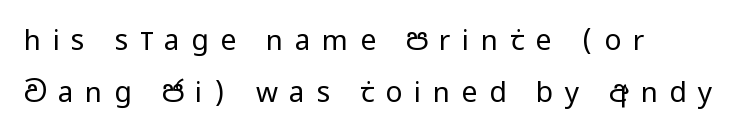
The image shows 28 px regular-weight, condensed sans-serif type, upright; set line spacing 1.87x, unusually wide letter spacing (+0.41 em), not underlined; low stroke contrast and a large x-height.
